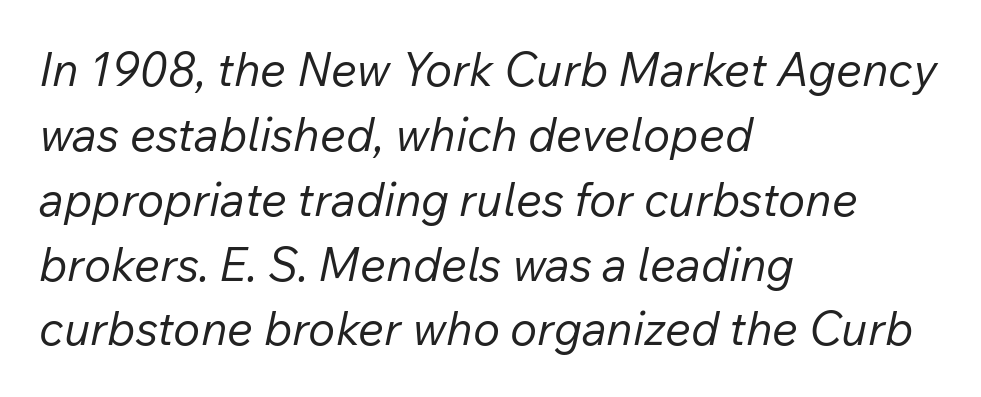
Q: Is the text bold? A: No.
Q: Is the text italic (slanted)? A: Yes, it leans right by about 12 degrees.
Q: Is the text underlined? A: No.
Q: How is the paragraph aligned? A: Left-aligned.
Q: Is the spacing between letters normal or unusually wide? A: Normal.
Q: Is the spacing between lines tight, normal or loose? A: Normal.
Q: Width (condensed, normal, or wide)? A: Normal.
Q: Stroke contrast? A: Low.
Q: x-height? A: Medium.
Q: Monospaced? A: No.
